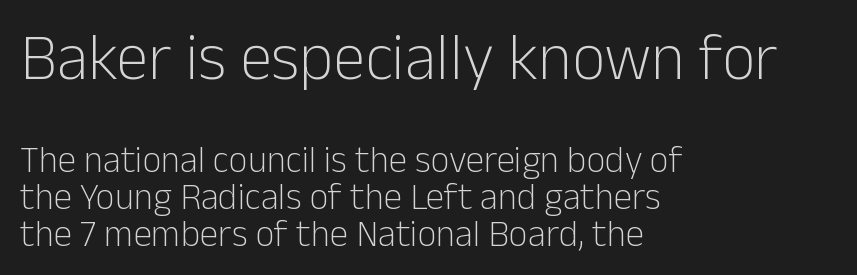
{"serif": "no", "italic": "no", "bold": "no", "weight": "light", "width": "normal", "stroke_contrast": "low", "x_height": "medium", "monospaced": "no", "underline": "no", "align": "left", "line_spacing": "tight", "line_spacing_ratio": 1.01, "letter_spacing": "normal", "letter_spacing_em": 0.0, "larger_block": "first", "size_ratio": 1.76, "glyph_px": 65}
